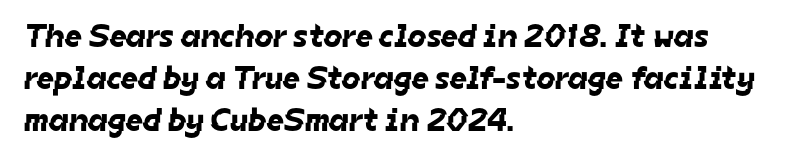
The image shows 33 px sans-serif type; set left-aligned, normal line spacing (1.27x), normal letter spacing, not underlined; low stroke contrast and a medium x-height.
